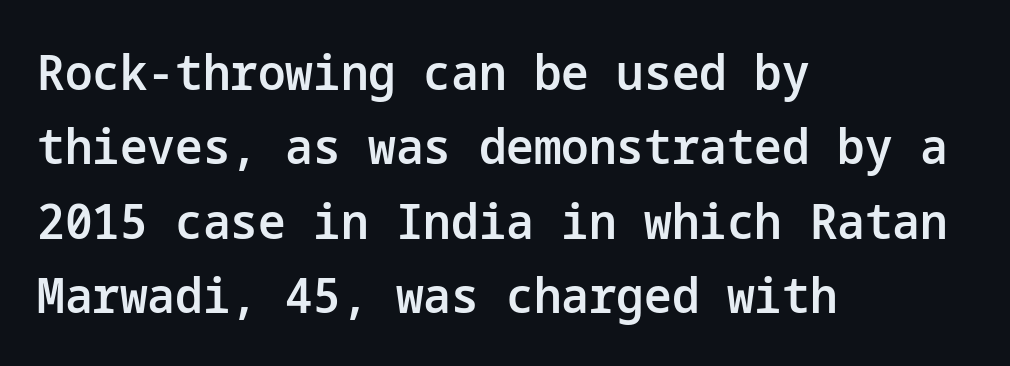
{"serif": "no", "italic": "no", "bold": "semi", "weight": "semibold", "width": "normal", "stroke_contrast": "low", "x_height": "medium", "underline": "no", "align": "left", "line_spacing": "normal", "line_spacing_ratio": 1.52, "letter_spacing": "normal", "letter_spacing_em": 0.0, "glyph_px": 49}
